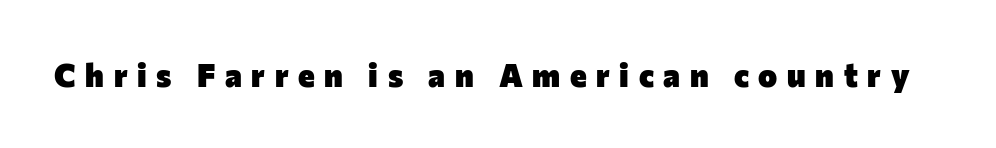
{"serif": "no", "italic": "no", "bold": "yes", "weight": "heavy", "width": "normal", "stroke_contrast": "low", "x_height": "medium", "monospaced": "no", "underline": "no", "letter_spacing": "wide", "letter_spacing_em": 0.3, "glyph_px": 32}
